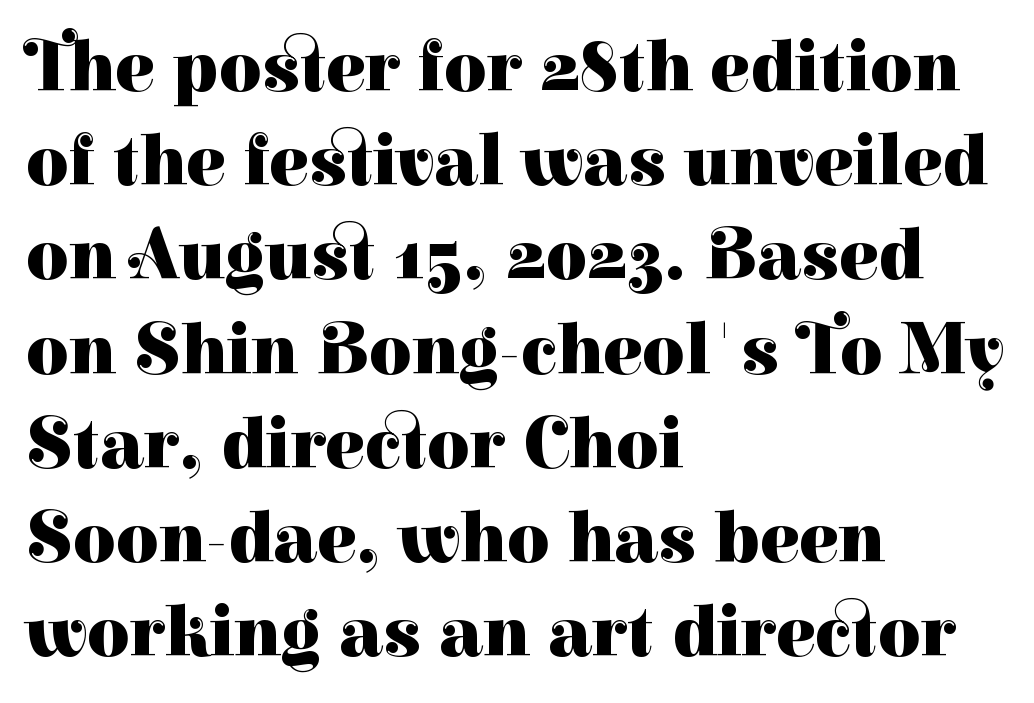
This is serif lettering, the kind often seen in printed books. Check the space under the baseline: it is left empty. A typesetter would call this proportional, since set widths differ per character. The line-height multiplier appears to be the usual default.
